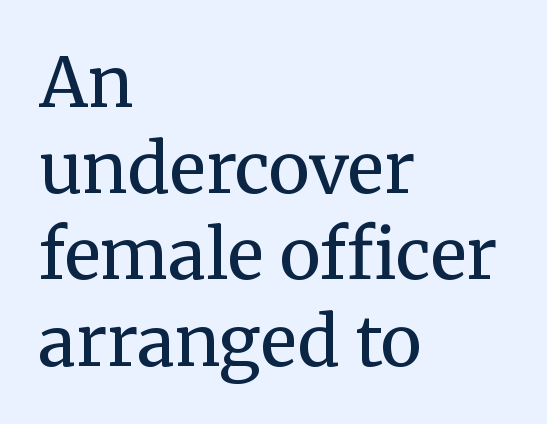
Teacher's note: observe the even left margin — that is flush-left alignment. Classification — serif. No word sits above an underline. Each letter keeps its own natural width here, so spacing adapts to shape. Quick note: not italic, upright. Weight class: somewhere from thin through regular.
